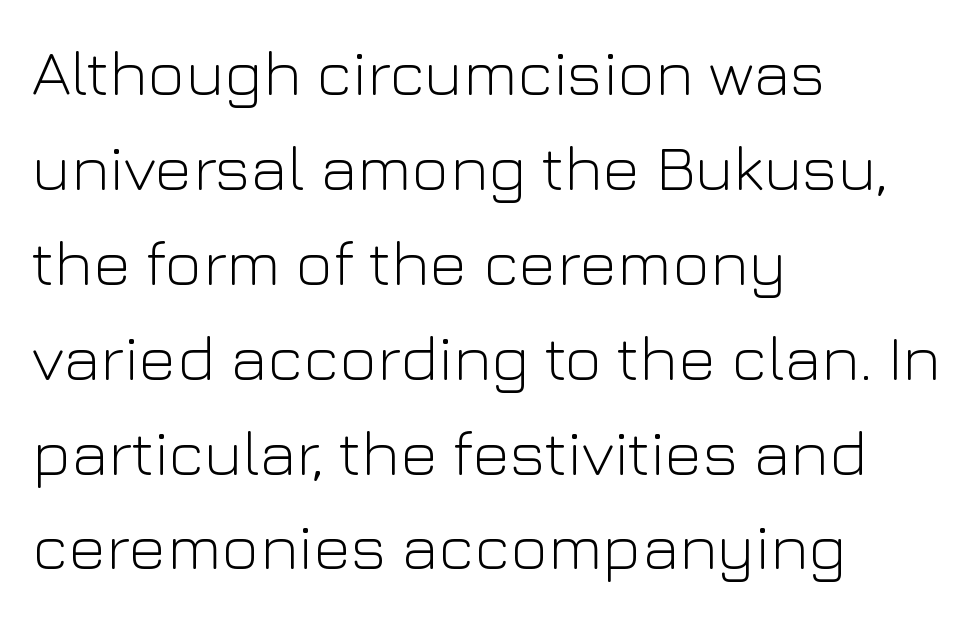
Q: Is the text bold? A: No.
Q: Is the text italic (slanted)? A: No, it is upright.
Q: Is the typeface a serif or a sans-serif typeface? A: Sans-serif.
Q: Is the text underlined? A: No.
Q: How is the paragraph aligned? A: Left-aligned.
Q: Is the spacing between letters normal or unusually wide? A: Normal.
Q: Is the spacing between lines tight, normal or loose? A: Normal.
Q: Width (condensed, normal, or wide)? A: Normal.
Q: Stroke contrast? A: Low.
Q: x-height? A: Medium.
Q: Monospaced? A: No.
